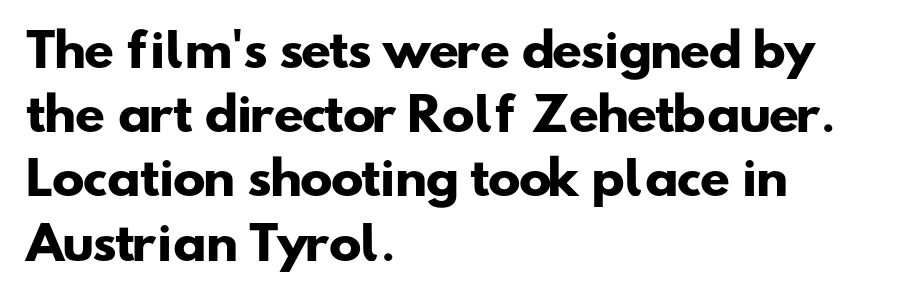
{"serif": "no", "bold": "yes", "weight": "heavy", "width": "wide", "stroke_contrast": "low", "x_height": "small", "monospaced": "no", "underline": "no", "align": "left", "line_spacing": "normal", "line_spacing_ratio": 1.46, "letter_spacing": "normal", "letter_spacing_em": 0.0, "glyph_px": 44}
